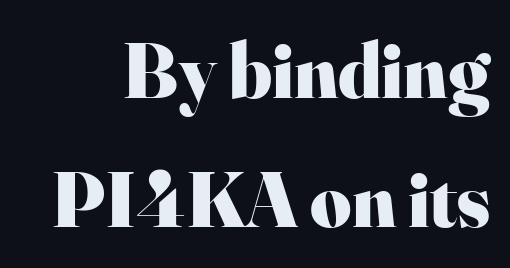
{"serif": "yes", "italic": "no", "bold": "yes", "weight": "heavy", "width": "normal", "stroke_contrast": "high", "x_height": "small", "monospaced": "no", "underline": "no", "line_spacing": "normal", "line_spacing_ratio": 1.63, "letter_spacing": "normal", "letter_spacing_em": 0.0, "glyph_px": 79}
